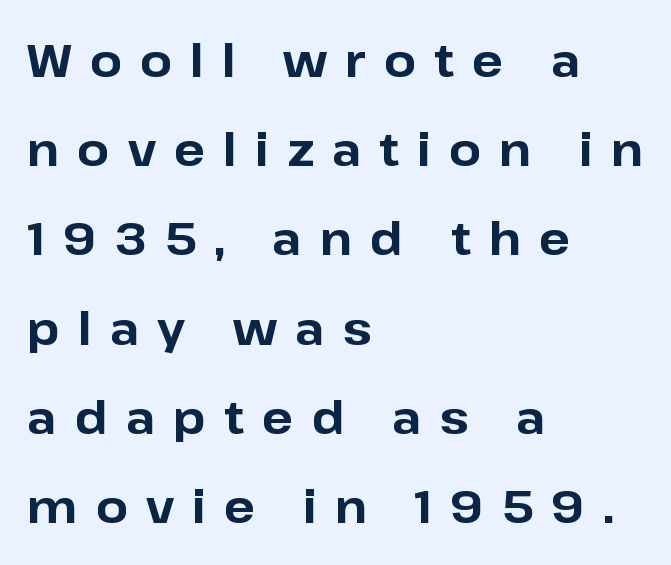
Q: Is the text bold? A: Yes.
Q: Is the text italic (slanted)? A: No, it is upright.
Q: Is the typeface a serif or a sans-serif typeface? A: Sans-serif.
Q: Is the text underlined? A: No.
Q: How is the paragraph aligned? A: Left-aligned.
Q: Is the spacing between letters normal or unusually wide? A: Unusually wide.
Q: Is the spacing between lines tight, normal or loose? A: Loose.
Q: Width (condensed, normal, or wide)? A: Normal.
Q: Stroke contrast? A: Low.
Q: x-height? A: Medium.
Q: Monospaced? A: No.
